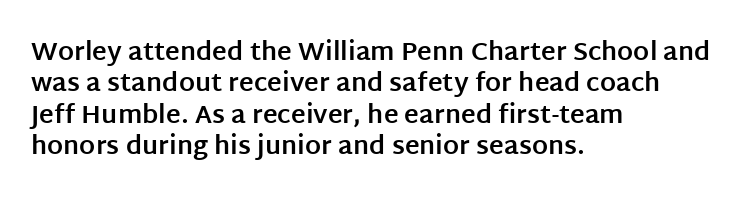
The image shows 25 px bold type, upright; set left-aligned, normal line spacing (1.26x), normal letter spacing, not underlined.
